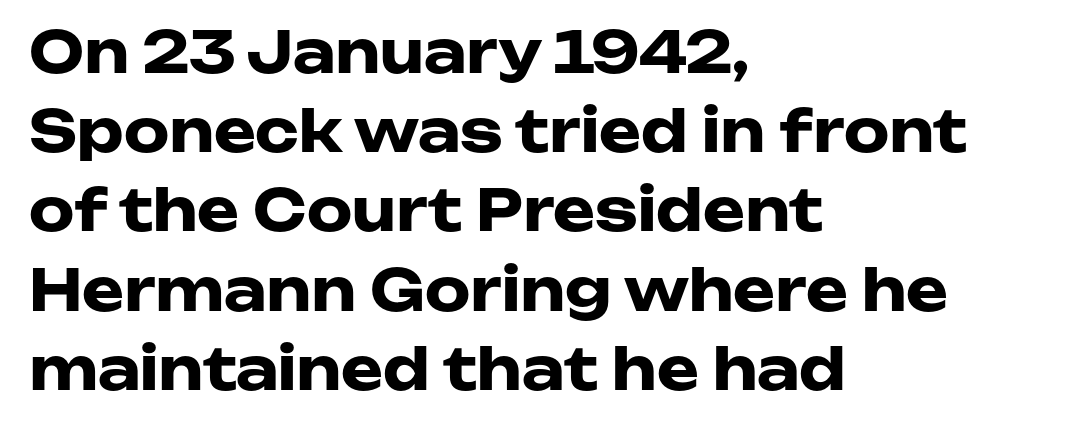
{"serif": "no", "italic": "no", "bold": "yes", "weight": "heavy", "width": "wide", "stroke_contrast": "low", "x_height": "medium", "monospaced": "no", "underline": "no", "align": "left", "line_spacing": "normal", "line_spacing_ratio": 1.39, "letter_spacing": "normal", "letter_spacing_em": 0.0, "glyph_px": 57}
